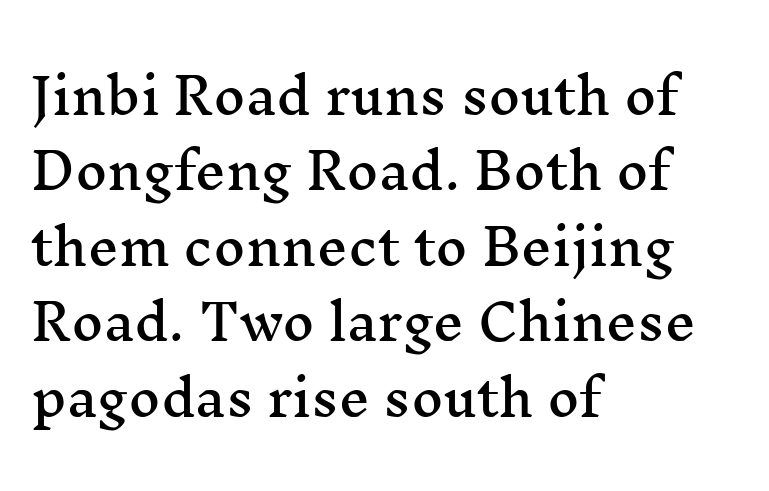
Q: Is the text italic (slanted)? A: No, it is upright.
Q: Is the typeface a serif or a sans-serif typeface? A: Serif.
Q: Is the text underlined? A: No.
Q: How is the paragraph aligned? A: Left-aligned.
Q: Is the spacing between letters normal or unusually wide? A: Normal.
Q: Is the spacing between lines tight, normal or loose? A: Normal.
Q: Width (condensed, normal, or wide)? A: Wide.
Q: Stroke contrast? A: Medium.
Q: x-height? A: Medium.
Q: Monospaced? A: No.
